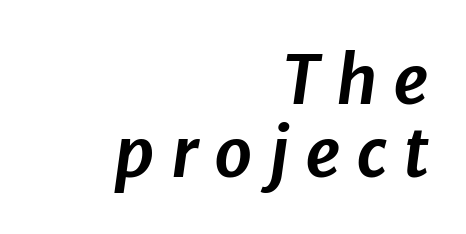
{"italic": "yes", "lean": "right", "slant_degrees": 8, "width": "normal", "stroke_contrast": "low", "x_height": "medium", "monospaced": "no", "underline": "no", "align": "right", "line_spacing": "tight", "line_spacing_ratio": 1.08, "letter_spacing": "wide", "letter_spacing_em": 0.23, "glyph_px": 68}
